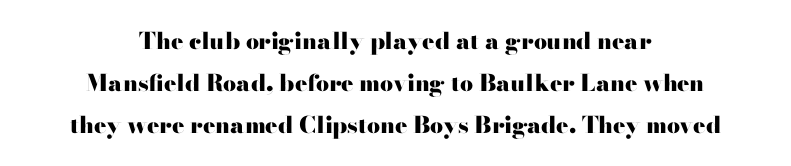
{"italic": "no", "bold": "yes", "underline": "no", "align": "center", "line_spacing_ratio": 1.82, "letter_spacing": "normal", "letter_spacing_em": 0.0, "glyph_px": 23}
